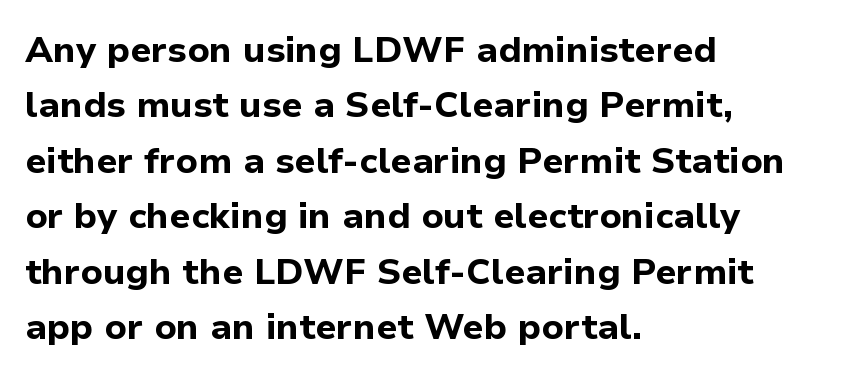
A typesetter would call this leading conventional body-copy spacing. Check under the words: just untouched page. This is sans-serif lettering, the kind often seen on screens and signage. The tracking reads as untouched default to a designer's eye. This sample has the flowing, uneven cadence of proportional lettering.
